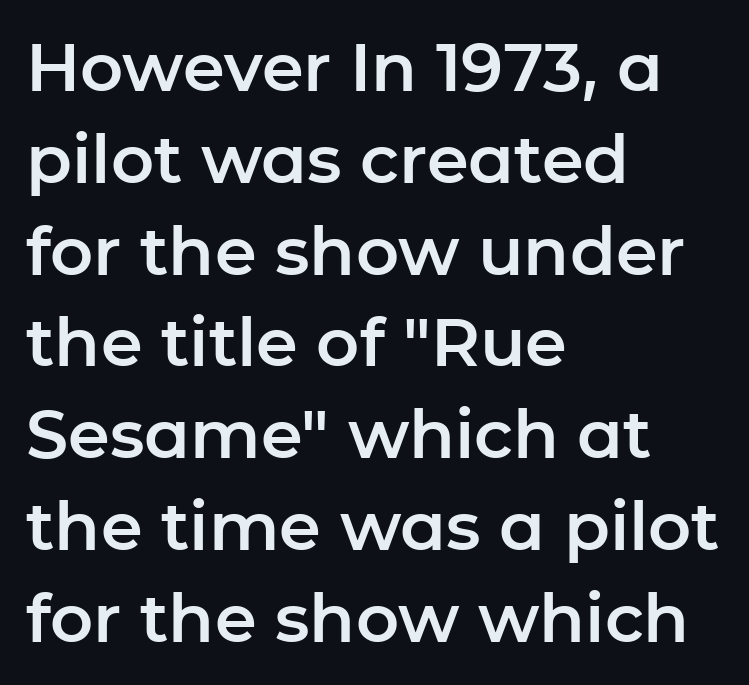
The area under the type is left untouched. The font's upright variant was chosen for this text. The lines in this sample share a left origin and differ only in where they stop. The type is set solid horizontally, with unmodified tracking.
